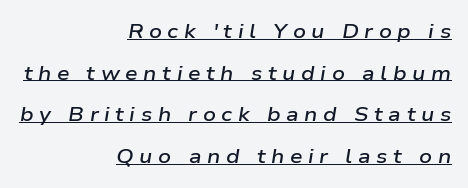
Q: Is the text bold? A: Semi-bold.
Q: Is the text italic (slanted)? A: Yes, it leans right by about 9 degrees.
Q: Is the text underlined? A: Yes.
Q: How is the paragraph aligned? A: Right-aligned.
Q: Is the spacing between letters normal or unusually wide? A: Unusually wide.
Q: Is the spacing between lines tight, normal or loose? A: Loose.
